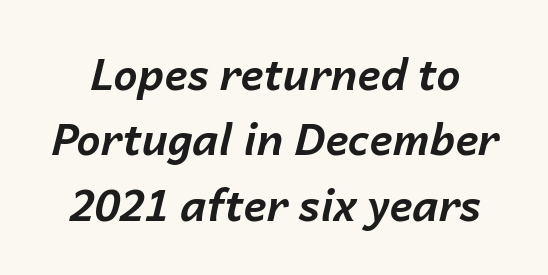
Q: Is the text bold? A: Yes.
Q: Is the text italic (slanted)? A: Yes, it leans right by about 14 degrees.
Q: Is the text underlined? A: No.
Q: Is the spacing between letters normal or unusually wide? A: Normal.
Q: Is the spacing between lines tight, normal or loose? A: Normal.
Q: Width (condensed, normal, or wide)? A: Normal.
Q: Stroke contrast? A: Low.
Q: x-height? A: Medium.
Q: Monospaced? A: No.
